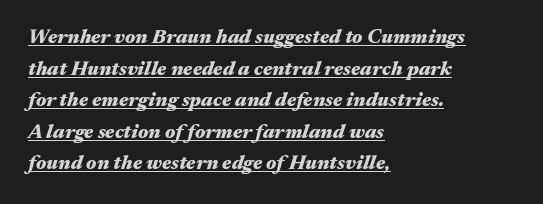
This rendering leaves character spacing at its baseline value. Slant detected: the letters are inclined. Alignment: flush left. These characters rest on top of a visible drawn line. Summary of vertical rhythm: regular, with standard interline spacing. What weight is shown? A full bold with thick strokes.
